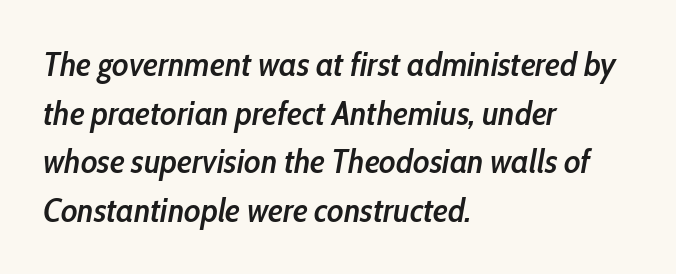
Q: Is the text bold? A: Semi-bold.
Q: Is the text italic (slanted)? A: Yes, it leans right by about 10 degrees.
Q: Is the text underlined? A: No.
Q: How is the paragraph aligned? A: Left-aligned.
Q: Is the spacing between letters normal or unusually wide? A: Normal.
Q: Is the spacing between lines tight, normal or loose? A: Normal.
Q: Width (condensed, normal, or wide)? A: Condensed.
Q: Stroke contrast? A: Low.
Q: x-height? A: Medium.
Q: Monospaced? A: No.
